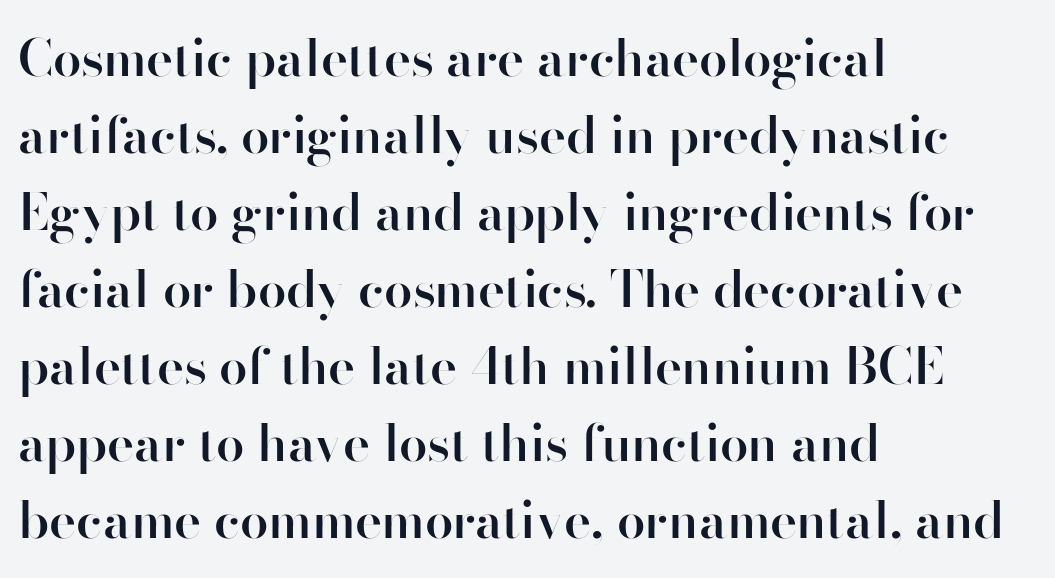
The image shows 51 px semibold sans-serif type, upright; set left-aligned, normal line spacing (1.51x), normal letter spacing, not underlined; high stroke contrast and a small x-height.
